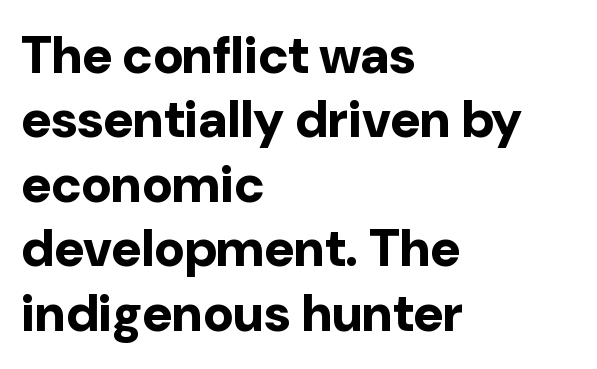
{"serif": "no", "italic": "no", "bold": "yes", "weight": "bold", "width": "normal", "stroke_contrast": "low", "x_height": "medium", "monospaced": "no", "underline": "no", "align": "left", "line_spacing_ratio": 1.24, "letter_spacing": "normal", "letter_spacing_em": 0.0, "glyph_px": 52}
